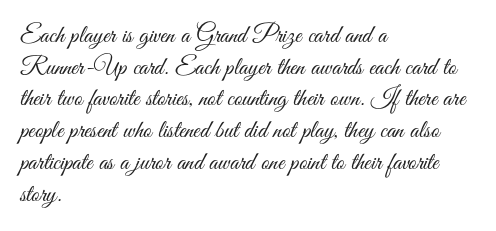
{"bold": "no", "underline": "no", "align": "left", "line_spacing": "normal", "line_spacing_ratio": 1.27, "letter_spacing": "normal", "letter_spacing_em": 0.0, "glyph_px": 25}
